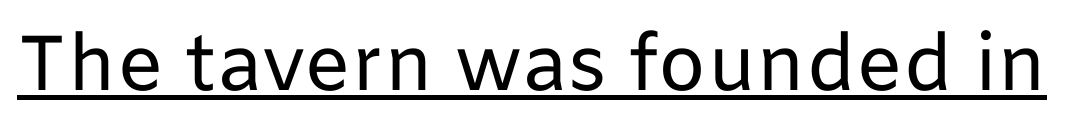
{"serif": "no", "italic": "no", "bold": "no", "weight": "regular", "width": "normal", "stroke_contrast": "low", "x_height": "medium", "monospaced": "no", "underline": "yes", "letter_spacing": "normal", "letter_spacing_em": 0.0, "glyph_px": 78}
